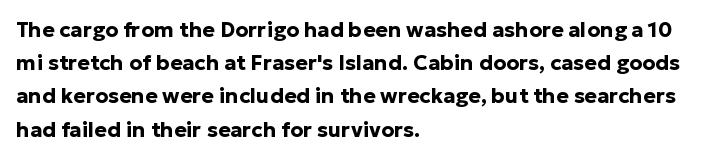
Q: Is the text bold? A: Yes.
Q: Is the text italic (slanted)? A: No, it is upright.
Q: Is the text underlined? A: No.
Q: How is the paragraph aligned? A: Left-aligned.
Q: Is the spacing between letters normal or unusually wide? A: Normal.
Q: Is the spacing between lines tight, normal or loose? A: Normal.
